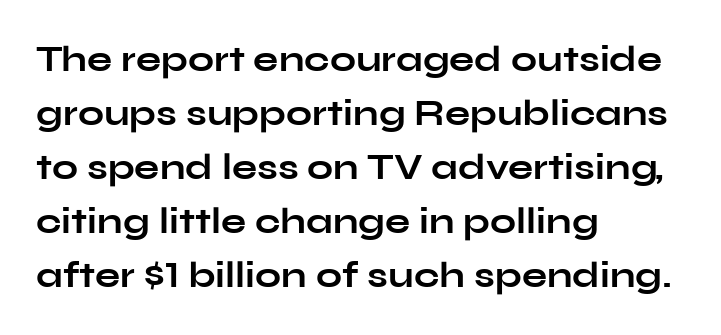
The image shows 37 px bold, wide sans-serif type, upright; set left-aligned, normal line spacing (1.46x), normal letter spacing, not underlined; low stroke contrast and a medium x-height.
